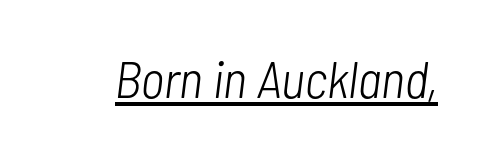
The strokes are not fattened; the text isn't bold. These lines were composed using italics. A typesetter would call this proportional, since set widths differ per character. Letter spacing: default. Notice how a bar underscores the lettering throughout.
